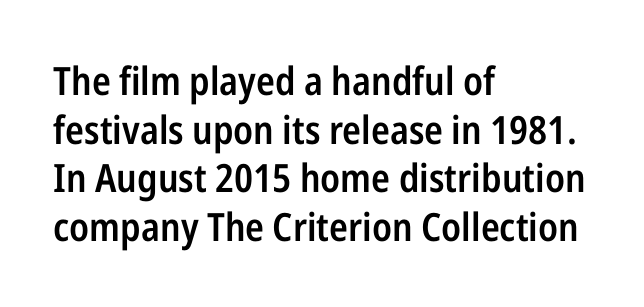
The face used here is rendered with its standard letterfit. The characters display no serif detailing; their extremities are plain. This is the in-between weight designers call semibold or demi. Quick note: underline off. Looks like regular typesetting: each glyph gets only the width it needs.
